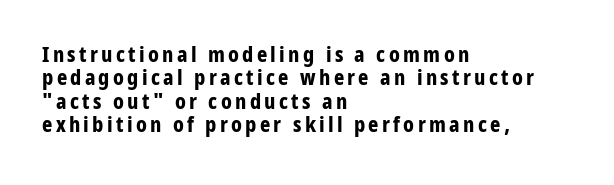
{"italic": "no", "bold": "yes", "underline": "no", "align": "left", "line_spacing": "tight", "line_spacing_ratio": 1.06, "glyph_px": 22}
